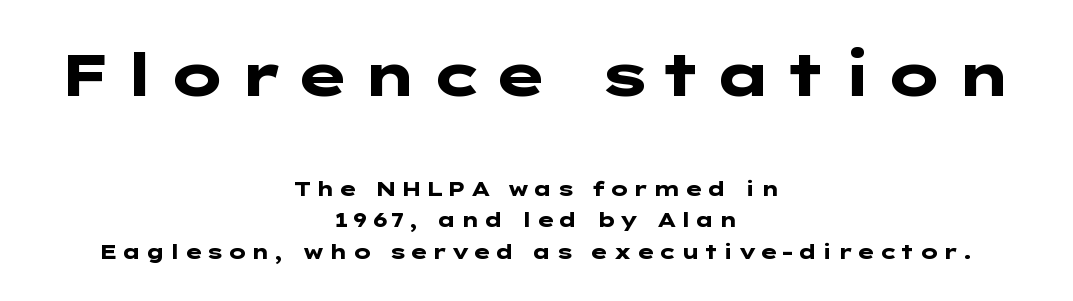
The image shows 59 px heavy, wide sans-serif type, upright; set centered, normal line spacing (1.56x), not underlined; the first (top) block is 2.95x larger; low stroke contrast and a medium x-height.
